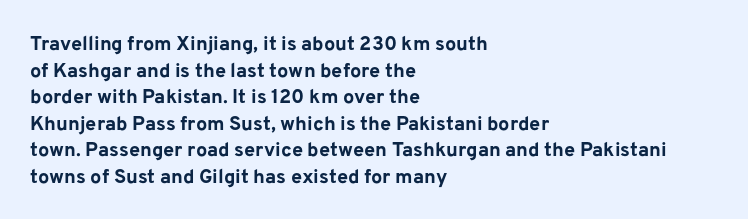
Q: Is the text bold? A: Yes.
Q: Is the text italic (slanted)? A: No, it is upright.
Q: Is the text underlined? A: No.
Q: How is the paragraph aligned? A: Left-aligned.
Q: Is the spacing between letters normal or unusually wide? A: Normal.
Q: Is the spacing between lines tight, normal or loose? A: Normal.
